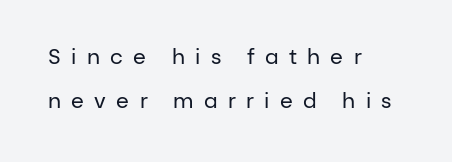
{"italic": "no", "bold": "no", "underline": "no", "align": "left", "line_spacing": "loose", "line_spacing_ratio": 2.09, "letter_spacing": "wide", "letter_spacing_em": 0.49, "glyph_px": 21}
